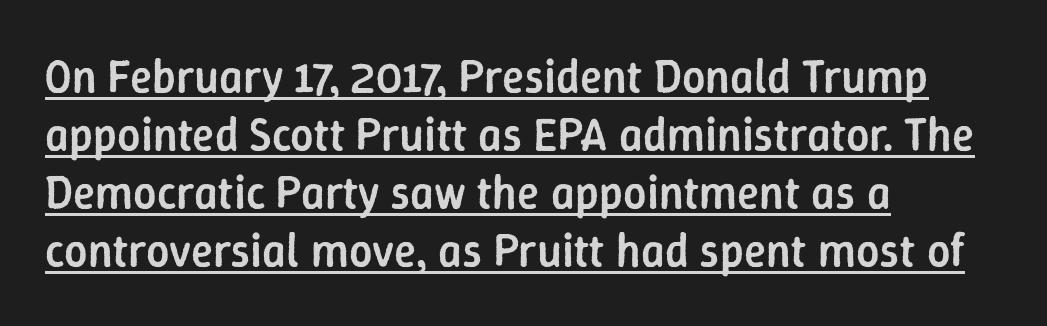
{"serif": "no", "italic": "no", "bold": "semi", "weight": "semibold", "width": "normal", "stroke_contrast": "low", "x_height": "medium", "monospaced": "no", "underline": "yes", "align": "left", "line_spacing": "normal", "line_spacing_ratio": 1.26, "letter_spacing": "normal", "letter_spacing_em": 0.0, "glyph_px": 46}
